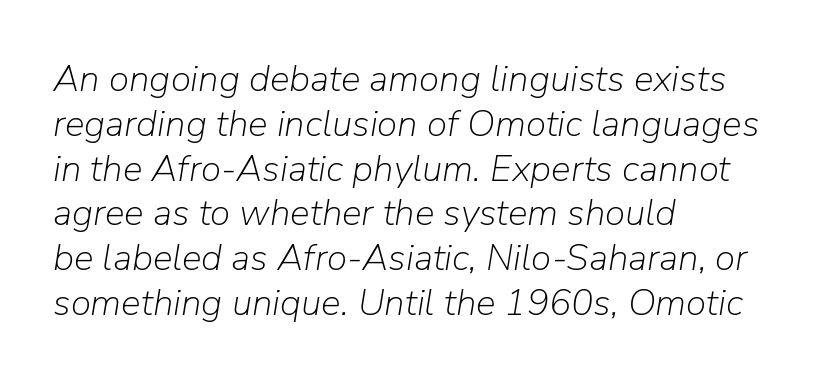
Any mark beneath the type? The region is blank. Quick note: italic. Stems here are at most as thick as an everyday book face. Horizontal alignment here is leftward, the default for most running prose. The passage shown is typed in a proportional face where columns would drift.
